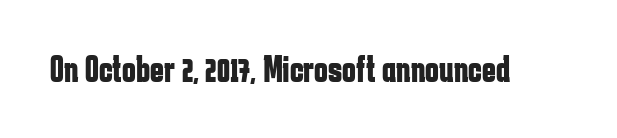
The image shows 37 px bold, condensed sans-serif type, upright; set normal letter spacing, not underlined; low stroke contrast and a medium x-height.
